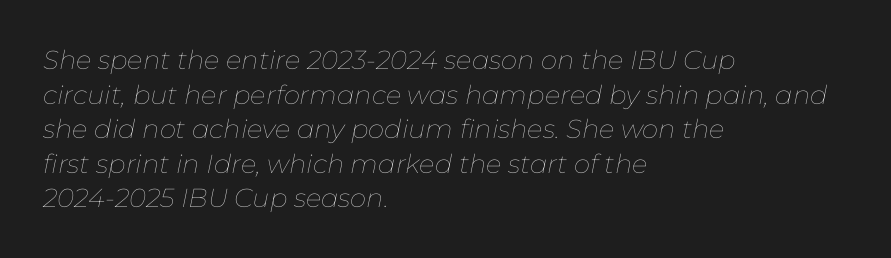
Honestly, the row spacing looks completely unremarkable. These lines were composed using italics. Unmarked baselines from the first word to the last. Summary of weight: not heavy and not bold.
